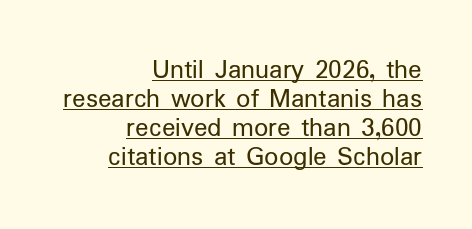
Q: Is the text bold? A: No.
Q: Is the text italic (slanted)? A: No, it is upright.
Q: Is the typeface a serif or a sans-serif typeface? A: Sans-serif.
Q: Is the text underlined? A: Yes.
Q: How is the paragraph aligned? A: Right-aligned.
Q: Is the spacing between letters normal or unusually wide? A: Normal.
Q: Is the spacing between lines tight, normal or loose? A: Tight.
Q: Width (condensed, normal, or wide)? A: Normal.
Q: Stroke contrast? A: Low.
Q: x-height? A: Medium.
Q: Monospaced? A: No.
